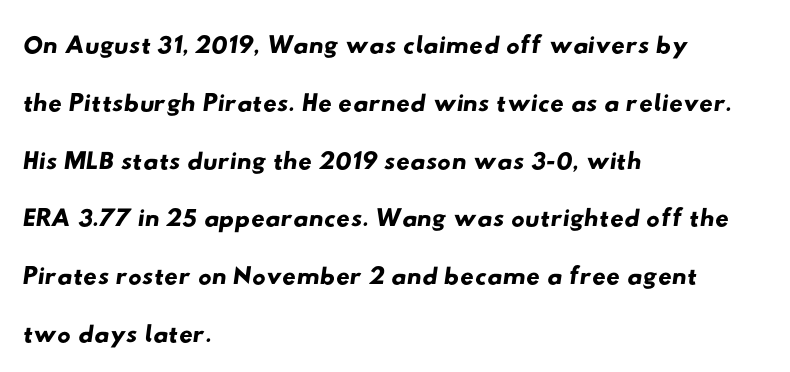
Q: Is the typeface a serif or a sans-serif typeface? A: Sans-serif.
Q: Is the text underlined? A: No.
Q: How is the paragraph aligned? A: Left-aligned.
Q: Is the spacing between letters normal or unusually wide? A: Normal.
Q: Is the spacing between lines tight, normal or loose? A: Normal.
Q: Width (condensed, normal, or wide)? A: Wide.
Q: Stroke contrast? A: Low.
Q: x-height? A: Small.
Q: Monospaced? A: No.
